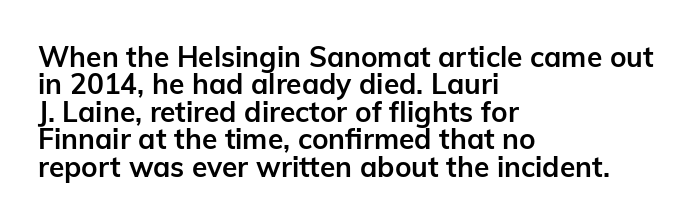
This sample has the flowing, uneven cadence of proportional lettering. Honestly, there is no underline to notice here at all. Observe the absence of serifs on each vertical stroke in this sample. Closely set lines give the paragraph a compact silhouette.
